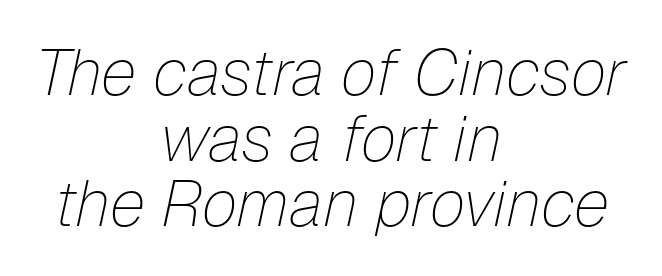
Q: Is the text bold? A: No.
Q: Is the text italic (slanted)? A: Yes, it leans right by about 12 degrees.
Q: Is the text underlined? A: No.
Q: How is the paragraph aligned? A: Centered.
Q: Is the spacing between letters normal or unusually wide? A: Normal.
Q: Is the spacing between lines tight, normal or loose? A: Tight.
Q: Width (condensed, normal, or wide)? A: Normal.
Q: Stroke contrast? A: Low.
Q: x-height? A: Medium.
Q: Monospaced? A: No.
